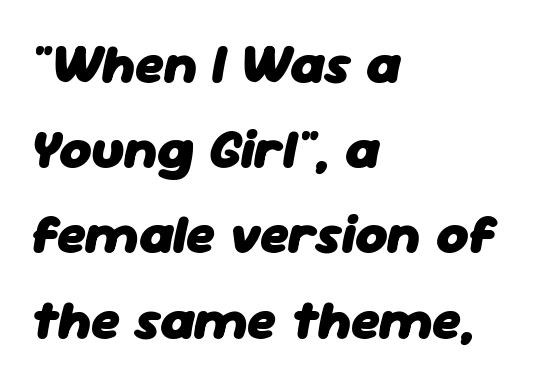
Caption: standard tracking, unaltered. The space between consecutive lines is moderate. You can tell it's italic because the verticals aren't actually vertical. The glyphs are unaccompanied by any horizontal stroke below them. The characters look thick and weighty, a clear bold. This sample has the flowing, uneven cadence of proportional lettering.
